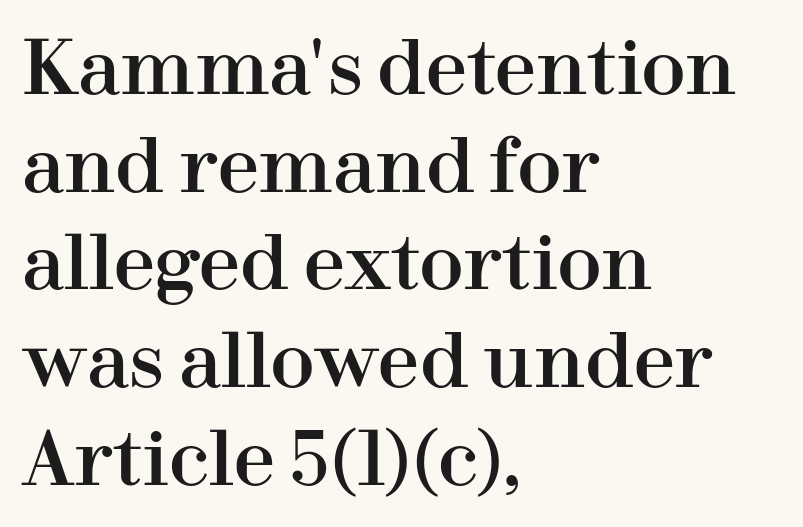
{"serif": "yes", "italic": "no", "width": "normal", "stroke_contrast": "high", "x_height": "medium", "monospaced": "no", "underline": "no", "align": "left", "line_spacing": "normal", "line_spacing_ratio": 1.32, "letter_spacing": "normal", "letter_spacing_em": 0.0, "glyph_px": 74}
